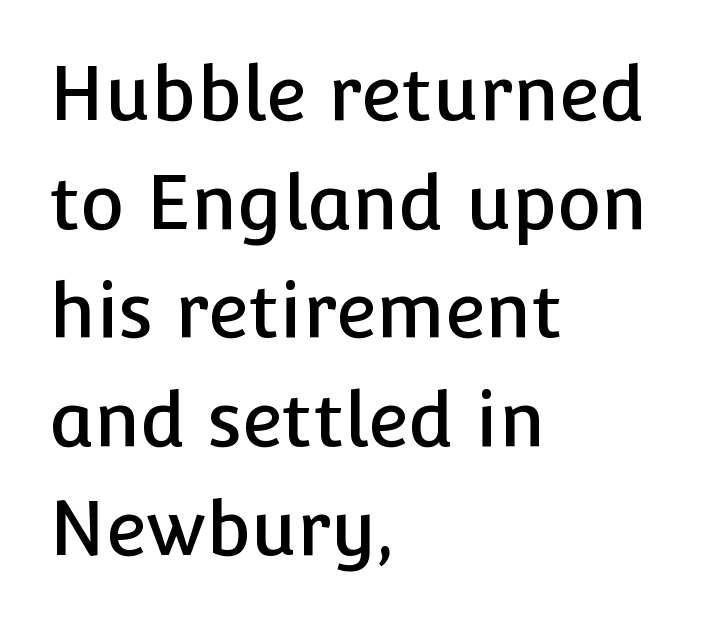
Short note: letters normally spaced. Varying glyph widths throughout — classic text-font behaviour. Where is the straight margin? On the left. The line-height multiplier appears to be the usual default. The passage shown is typeset with a sans-serif family. Type without underlining.
